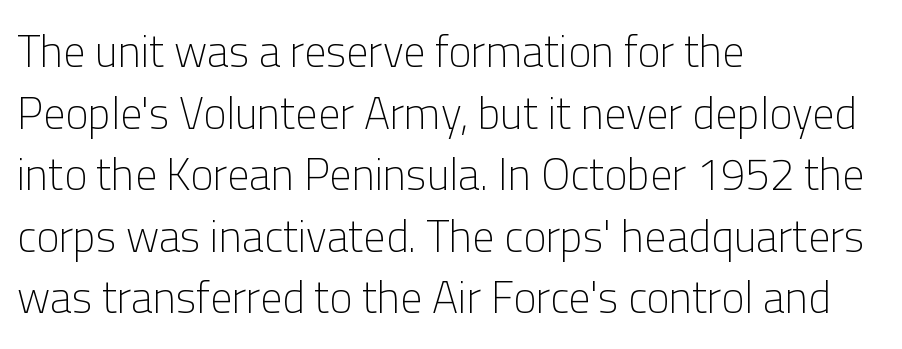
{"serif": "no", "italic": "no", "bold": "no", "weight": "light", "width": "normal", "stroke_contrast": "low", "x_height": "medium", "monospaced": "no", "underline": "no", "align": "left", "line_spacing": "normal", "line_spacing_ratio": 1.4, "letter_spacing": "normal", "letter_spacing_em": 0.0, "glyph_px": 44}
